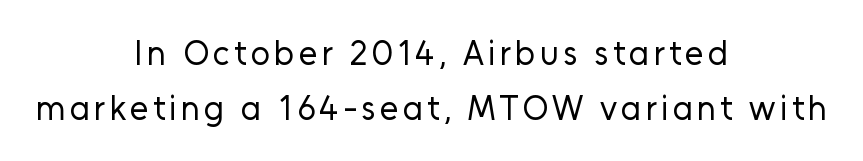
{"serif": "no", "italic": "no", "bold": "no", "weight": "regular", "width": "normal", "stroke_contrast": "low", "x_height": "medium", "monospaced": "no", "underline": "no", "align": "center", "line_spacing": "normal", "line_spacing_ratio": 1.61, "glyph_px": 34}
